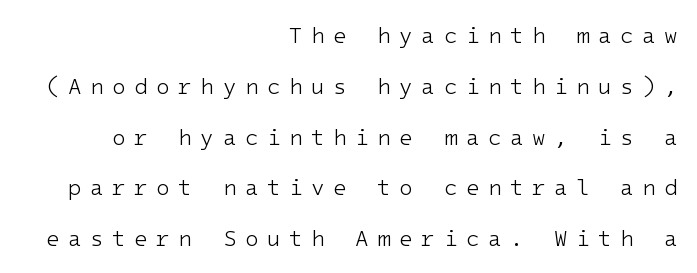
Just letters on the line, the space beneath them empty. The letterforms stand isolated, each surrounded by extra space. It's the straight-up-and-down kind of type. Quick note: interline space is abundant. The passage is arranged like a letterhead date or caption credit — flush right. Letters have the restrained weight of plain body copy at most.
